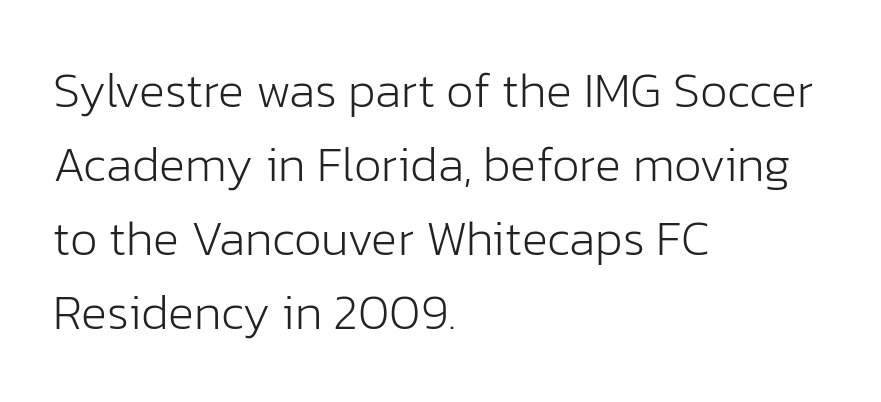
{"serif": "no", "italic": "no", "bold": "no", "weight": "light", "width": "normal", "stroke_contrast": "low", "x_height": "medium", "monospaced": "no", "underline": "no", "align": "left", "line_spacing": "normal", "line_spacing_ratio": 1.51, "letter_spacing": "normal", "letter_spacing_em": 0.0, "glyph_px": 49}
